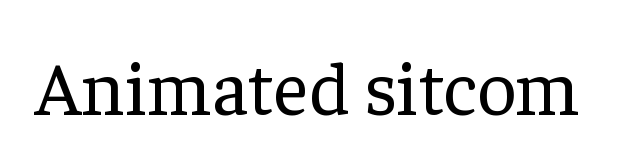
The image shows 76 px regular-weight serif type, upright; set normal letter spacing, not underlined; low stroke contrast and a medium x-height.
